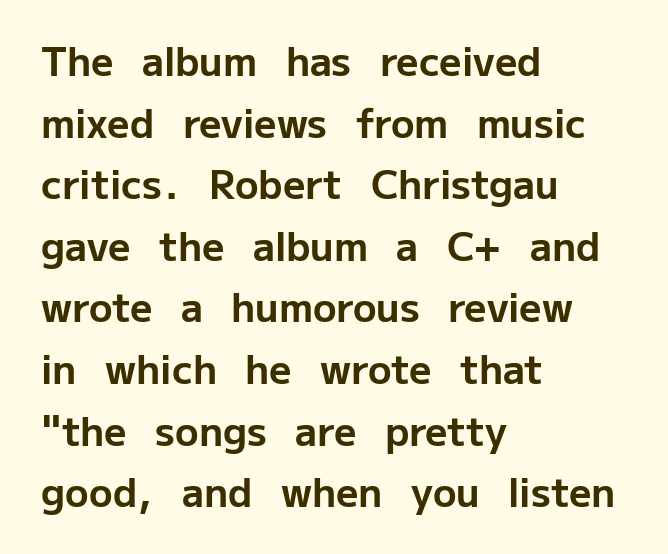
{"serif": "no", "italic": "no", "bold": "yes", "weight": "bold", "width": "normal", "stroke_contrast": "low", "x_height": "medium", "monospaced": "no", "underline": "no", "align": "left", "line_spacing": "normal", "line_spacing_ratio": 1.58, "letter_spacing": "normal", "letter_spacing_em": 0.0, "glyph_px": 39}
